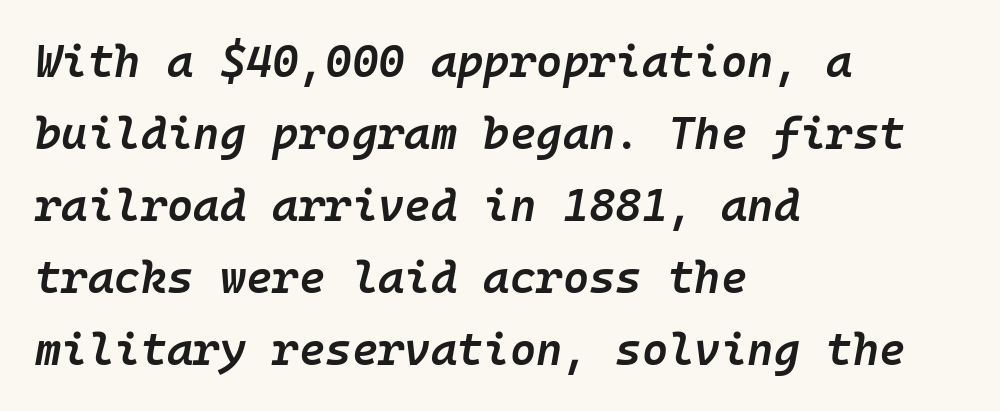
Q: Is the text bold? A: Semi-bold.
Q: Is the text italic (slanted)? A: Yes, it leans right by about 10 degrees.
Q: Is the text underlined? A: No.
Q: How is the paragraph aligned? A: Left-aligned.
Q: Is the spacing between letters normal or unusually wide? A: Normal.
Q: Is the spacing between lines tight, normal or loose? A: Normal.
Q: Width (condensed, normal, or wide)? A: Normal.
Q: Stroke contrast? A: Low.
Q: x-height? A: Medium.
Q: Monospaced? A: Yes.
